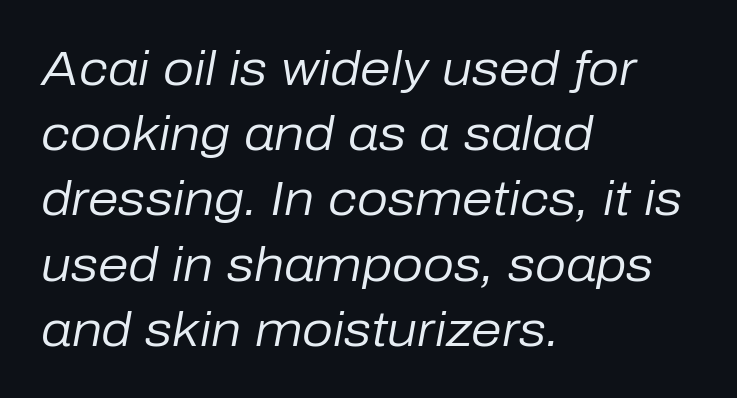
Each letter keeps its own natural width here, so spacing adapts to shape. Underline: absent. Counters stay open thanks to moderate or lighter strokes. Designer's note — italics engaged. Leading: standard.
